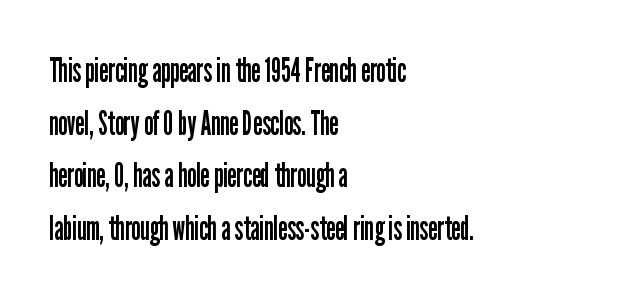
Note: no serifs on the glyphs. Beneath every word, the page is bare. No italicization has been applied; the sample stays upright. Vertical stems look standard width or narrower in stroke.
